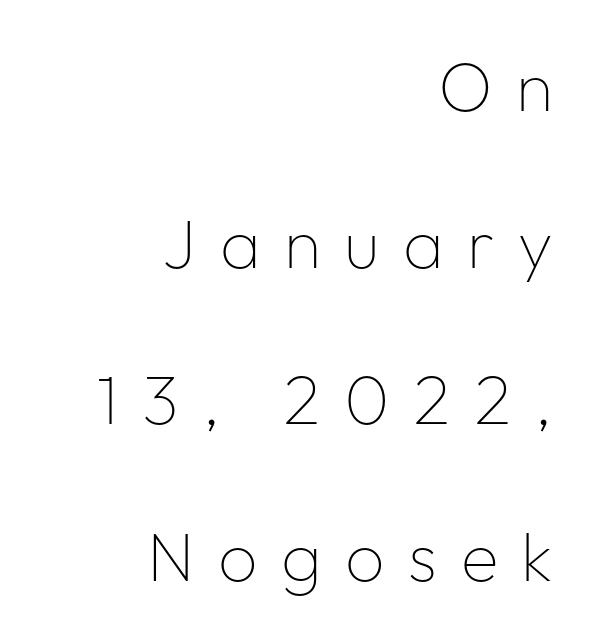
The image shows 69 px thin sans-serif type, upright; set right-aligned, loose line spacing (2.27x), unusually wide letter spacing (+0.34 em), not underlined; low stroke contrast and a medium x-height.
